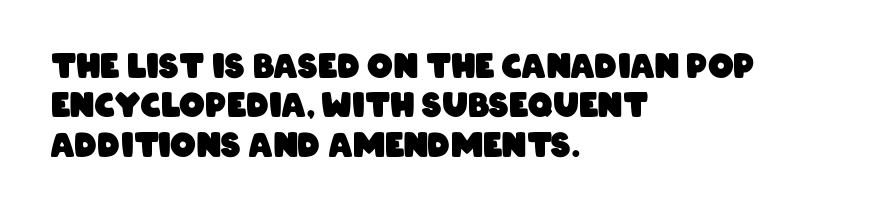
{"serif": "no", "bold": "yes", "weight": "heavy", "width": "condensed", "stroke_contrast": "low", "x_height": "large", "monospaced": "no", "underline": "no", "align": "left", "line_spacing_ratio": 1.23, "letter_spacing": "normal", "letter_spacing_em": 0.0, "glyph_px": 32}
